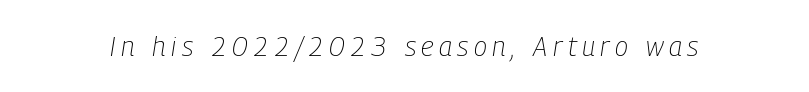
Q: Is the text bold? A: No.
Q: Is the text italic (slanted)? A: Yes, it leans right by about 9 degrees.
Q: Is the text underlined? A: No.
Q: Is the spacing between letters normal or unusually wide? A: Unusually wide.
